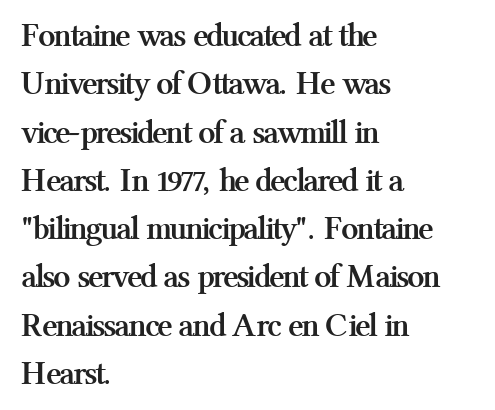
Q: Is the text bold? A: Yes.
Q: Is the text italic (slanted)? A: No, it is upright.
Q: Is the typeface a serif or a sans-serif typeface? A: Serif.
Q: Is the text underlined? A: No.
Q: How is the paragraph aligned? A: Left-aligned.
Q: Is the spacing between letters normal or unusually wide? A: Normal.
Q: Is the spacing between lines tight, normal or loose? A: Normal.
Q: Width (condensed, normal, or wide)? A: Normal.
Q: Stroke contrast? A: Medium.
Q: x-height? A: Medium.
Q: Monospaced? A: No.
